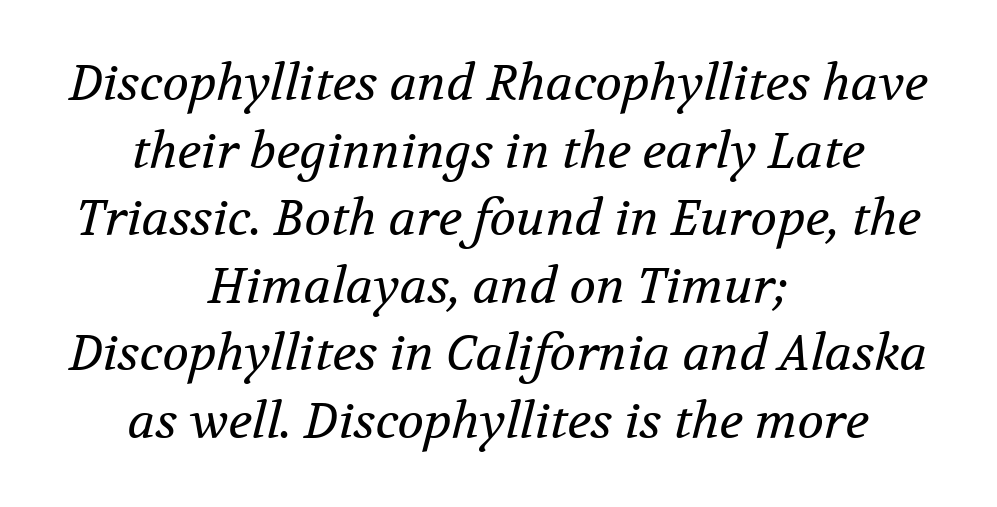
The image shows 49 px regular-weight serif type, italic (leaning right); set centered, normal line spacing (1.38x), normal letter spacing, not underlined; medium stroke contrast and a medium x-height.
